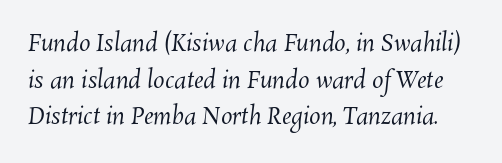
The image shows 23 px text type; set normal line spacing (1.59x), normal letter spacing, not underlined.
